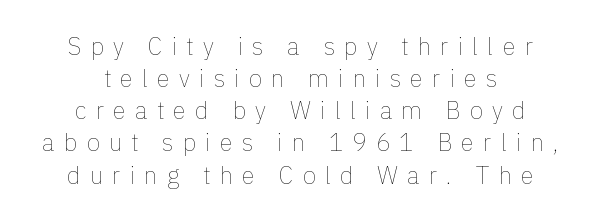
{"italic": "no", "bold": "no", "underline": "no", "align": "center", "line_spacing": "normal", "line_spacing_ratio": 1.34, "letter_spacing": "wide", "letter_spacing_em": 0.38, "glyph_px": 24}
